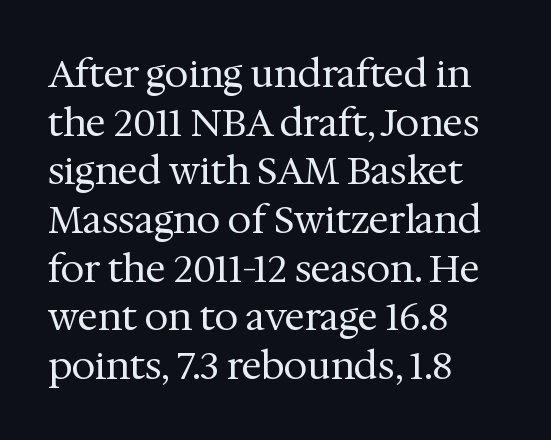
Words float on clear page, feet unadorned. Think of a printed novel: that variable character pitch is what you see here. The designer went with a serif here, giving each stem small feet. Whoever set this chose a conventional vertical rhythm. The lettering holds an erect, upright posture throughout. Stroke thickness stays within the range of a standard reading face or lighter.
